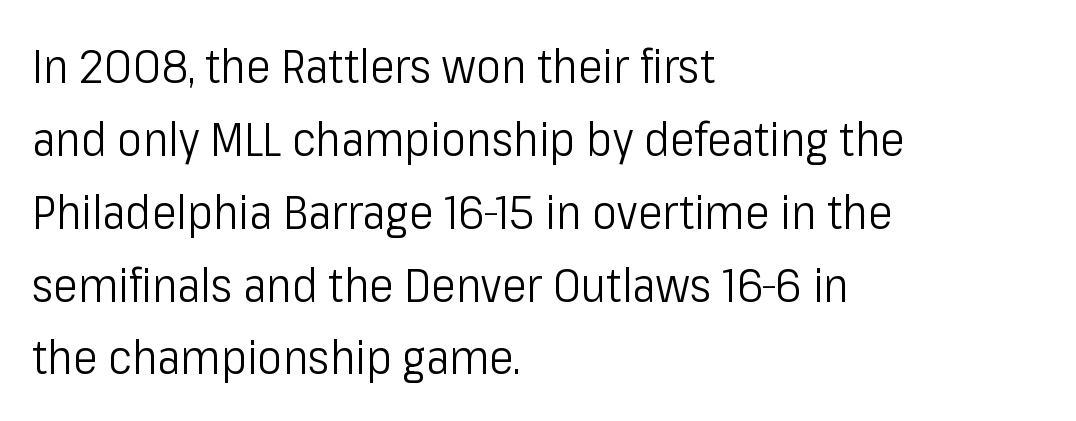
Q: Is the text bold? A: No.
Q: Is the text italic (slanted)? A: No, it is upright.
Q: Is the typeface a serif or a sans-serif typeface? A: Sans-serif.
Q: Is the text underlined? A: No.
Q: How is the paragraph aligned? A: Left-aligned.
Q: Is the spacing between letters normal or unusually wide? A: Normal.
Q: Is the spacing between lines tight, normal or loose? A: Normal.
Q: Width (condensed, normal, or wide)? A: Condensed.
Q: Stroke contrast? A: Low.
Q: x-height? A: Medium.
Q: Monospaced? A: No.
